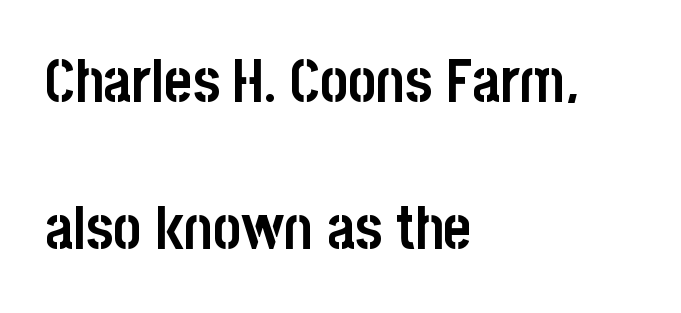
Do the characters align in a grid? No, the font is proportional. Observe the ordinary spacing: letters are neighbours, not strangers. The gap between lines stays unmarked. A typesetter would call this leading open, well beyond the default. Italic: no, the glyphs are upright roman. The strokes are fattened all the way to bold.
